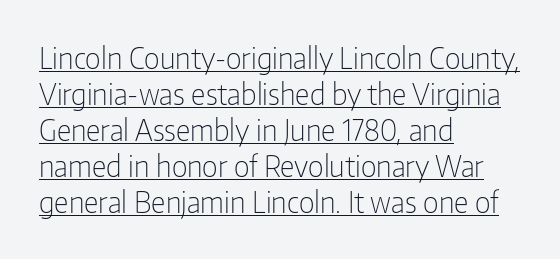
The rendering keeps characters at their native spacing. What decoration does the sample have? An underline. This is sans-serif lettering, the kind often seen on screens and signage. The paragraph has a hard left edge and a soft right edge. A typesetter would call this proportional, since set widths differ per character. Posture: straight, roman, zero tilt.
